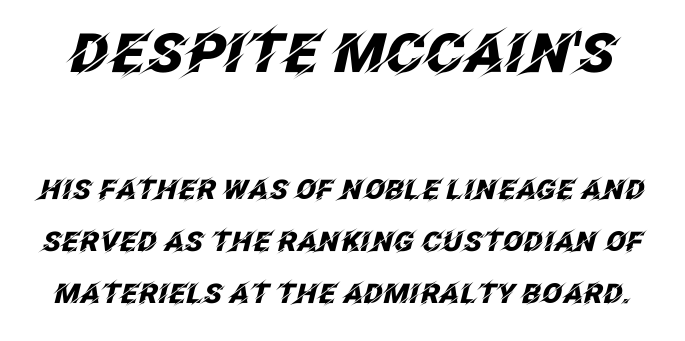
{"italic": "yes", "lean": "right", "slant_degrees": 12, "bold": "yes", "weight": "heavy", "width": "normal", "stroke_contrast": "low", "x_height": "large", "monospaced": "no", "underline": "no", "line_spacing": "loose", "line_spacing_ratio": 1.92, "letter_spacing": "normal", "letter_spacing_em": 0.0, "larger_block": "first", "size_ratio": 2.0, "glyph_px": 54}
